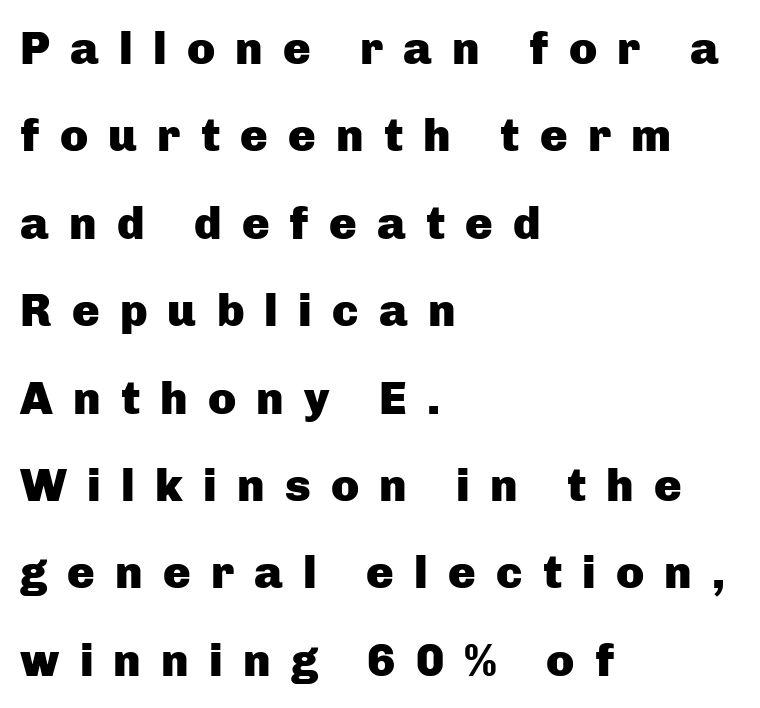
The image shows 46 px heavy sans-serif type, upright; set left-aligned, loose line spacing (1.9x), unusually wide letter spacing (+0.44 em), not underlined; low stroke contrast and a medium x-height.
